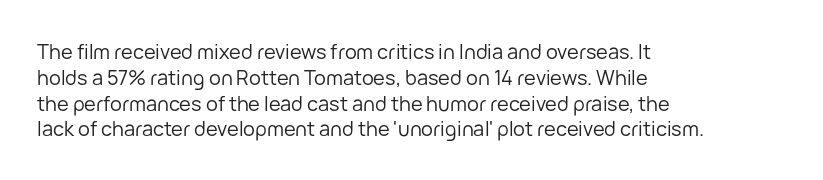
The image shows 20 px text type, upright; set left-aligned, normal line spacing (1.29x), normal letter spacing, not underlined.
